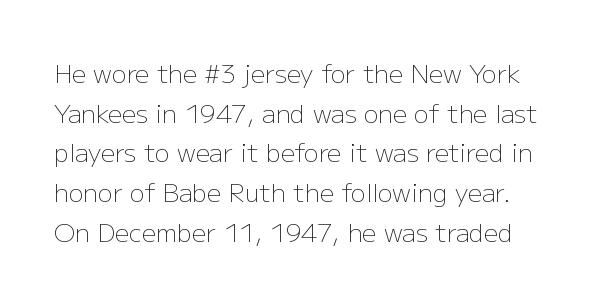
Q: Is the text bold? A: No.
Q: Is the text italic (slanted)? A: No, it is upright.
Q: Is the text underlined? A: No.
Q: Is the spacing between letters normal or unusually wide? A: Normal.
Q: Is the spacing between lines tight, normal or loose? A: Normal.
